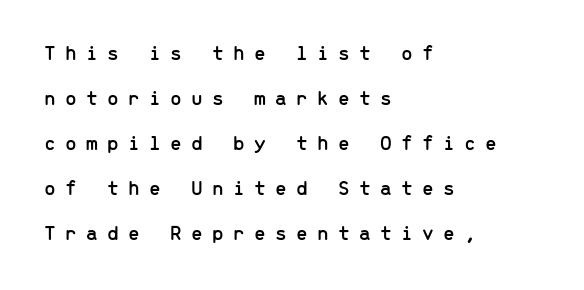
The image shows 21 px text type, upright; set left-aligned, loose line spacing (2.14x), unusually wide letter spacing (+0.44 em), not underlined.
